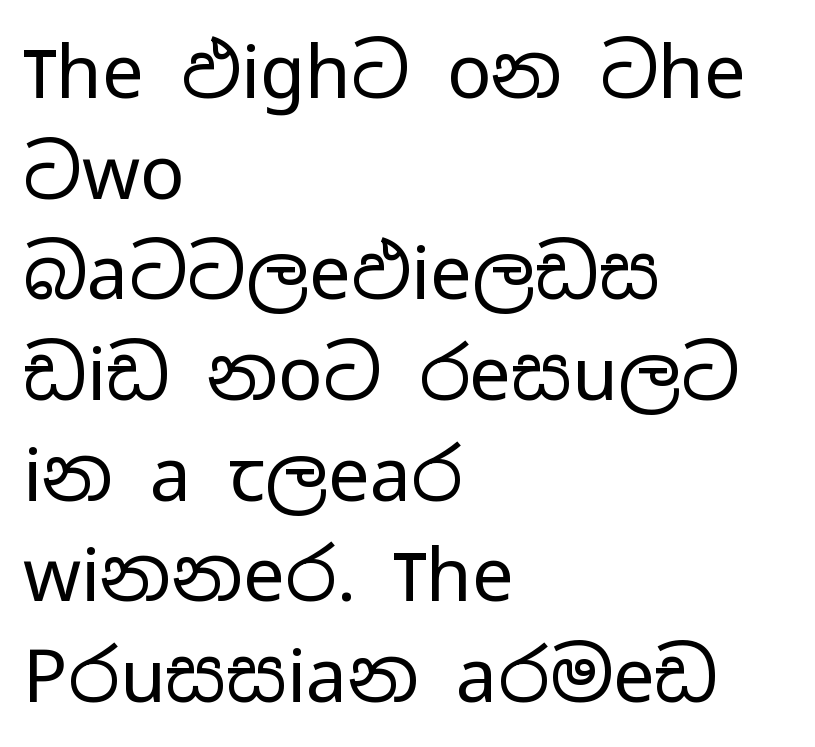
Q: Is the text bold? A: No.
Q: Is the text italic (slanted)? A: No, it is upright.
Q: Is the typeface a serif or a sans-serif typeface? A: Sans-serif.
Q: Is the text underlined? A: No.
Q: How is the paragraph aligned? A: Left-aligned.
Q: Is the spacing between letters normal or unusually wide? A: Normal.
Q: Is the spacing between lines tight, normal or loose? A: Normal.
Q: Width (condensed, normal, or wide)? A: Wide.
Q: Stroke contrast? A: Low.
Q: x-height? A: Medium.
Q: Monospaced? A: No.
